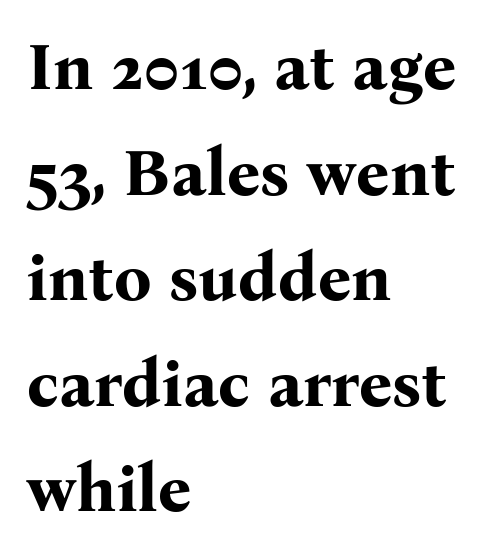
{"serif": "yes", "italic": "no", "bold": "yes", "weight": "bold", "width": "normal", "stroke_contrast": "medium", "x_height": "medium", "monospaced": "no", "underline": "no", "align": "left", "line_spacing": "normal", "line_spacing_ratio": 1.6, "letter_spacing": "normal", "letter_spacing_em": 0.0, "glyph_px": 66}
